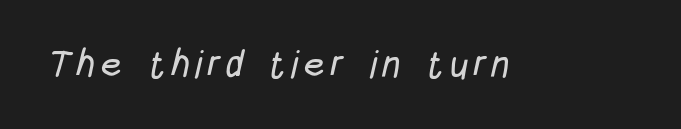
The image shows 38 px condensed sans-serif type; set not underlined; low stroke contrast and a large x-height.
